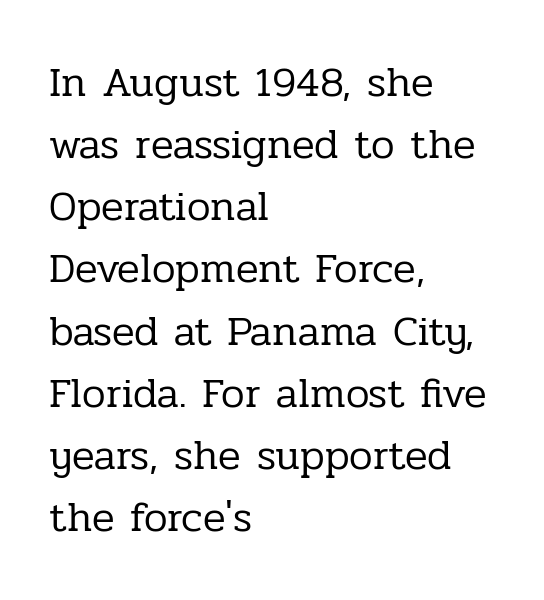
The image shows 42 px regular-weight serif type, upright; set left-aligned, normal line spacing (1.48x), normal letter spacing, not underlined; low stroke contrast and a medium x-height.
